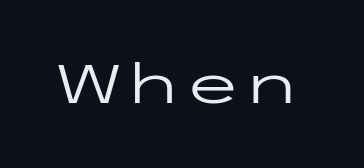
Q: Is the text bold? A: No.
Q: Is the text italic (slanted)? A: No, it is upright.
Q: Is the typeface a serif or a sans-serif typeface? A: Sans-serif.
Q: Is the text underlined? A: No.
Q: Is the spacing between letters normal or unusually wide? A: Normal.
Q: Width (condensed, normal, or wide)? A: Wide.
Q: Stroke contrast? A: Low.
Q: x-height? A: Medium.
